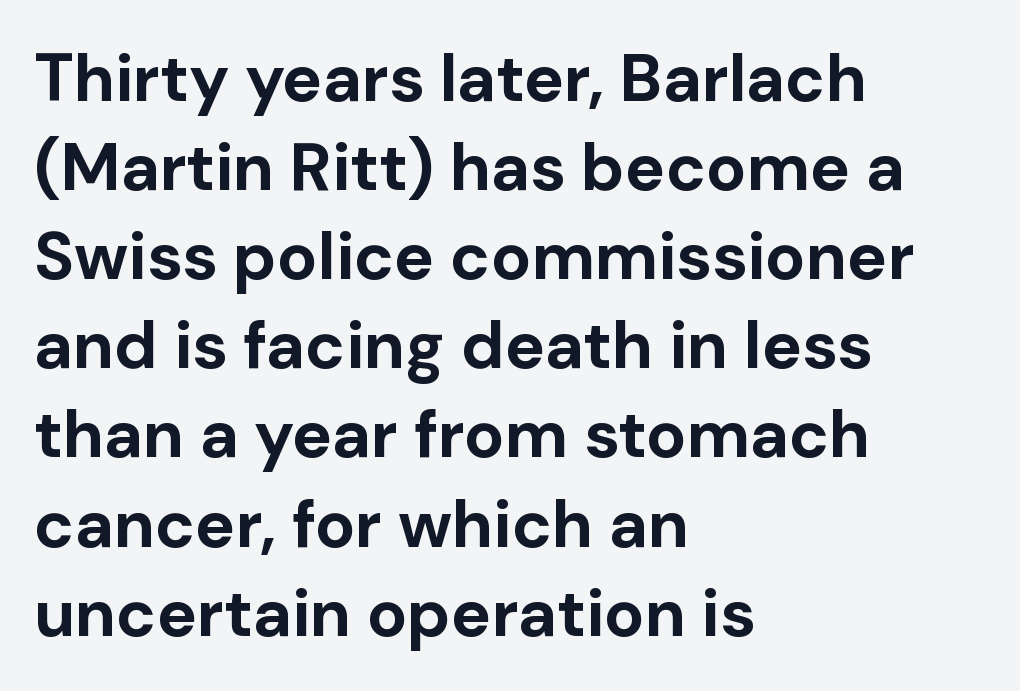
The image shows 67 px bold sans-serif type, upright; set left-aligned, normal line spacing (1.33x), normal letter spacing, not underlined; low stroke contrast and a medium x-height.
